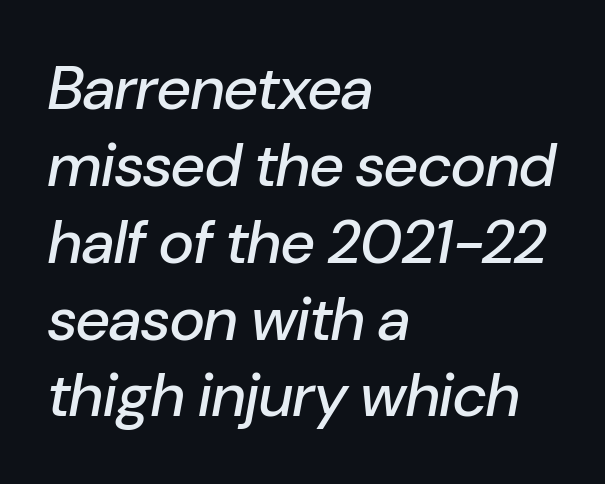
{"italic": "yes", "lean": "right", "slant_degrees": 10, "width": "normal", "stroke_contrast": "low", "x_height": "medium", "monospaced": "no", "underline": "no", "align": "left", "line_spacing": "normal", "line_spacing_ratio": 1.26, "letter_spacing": "normal", "letter_spacing_em": 0.0, "glyph_px": 61}
